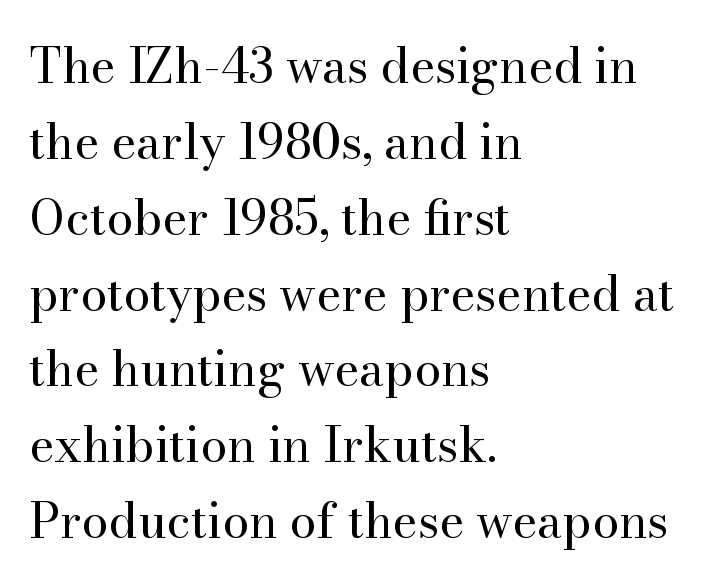
Is there much room between lines? A standard amount, neither cramped nor airy. Think of a printed novel: that variable character pitch is what you see here. The designer went with a serif here, giving each stem small feet. Compared with a typical body face, this is equally light or lighter still. Clear beneath every line of the passage.
